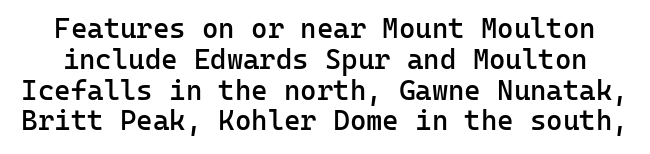
The image shows 28 px semibold sans-serif type, upright, monospaced; set tight line spacing (1.1x), normal letter spacing, not underlined; low stroke contrast and a medium x-height.
